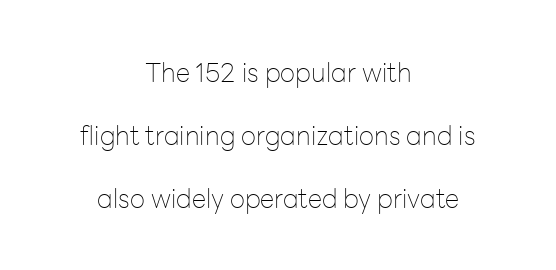
The image shows 26 px text type, upright; set centered, loose line spacing (2.42x), normal letter spacing, not underlined.
